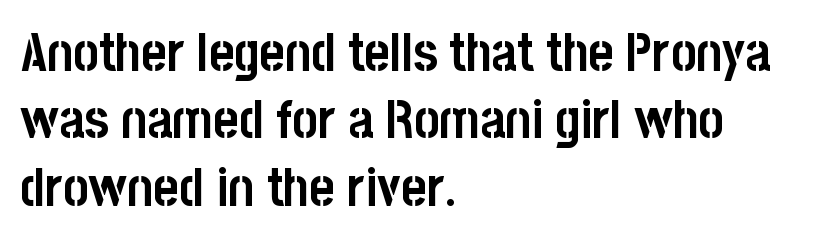
Horizontal bands of white between lines are of average thickness. The compositor pushed each line to the left boundary. Nothing unusual about the tracking: characters are spaced as the font intends. Stroke terminals: plain, sans-serif. The passage shown is not underscored anywhere. Italic: no, the glyphs are upright roman.
